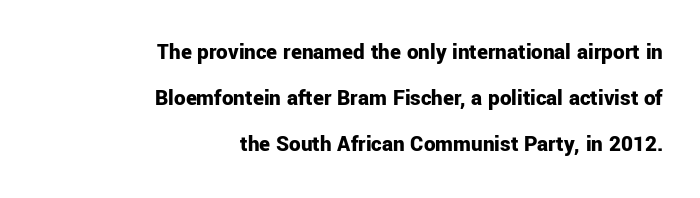
The image shows 23 px bold type, upright; set right-aligned, loose line spacing (2.01x), normal letter spacing, not underlined.
